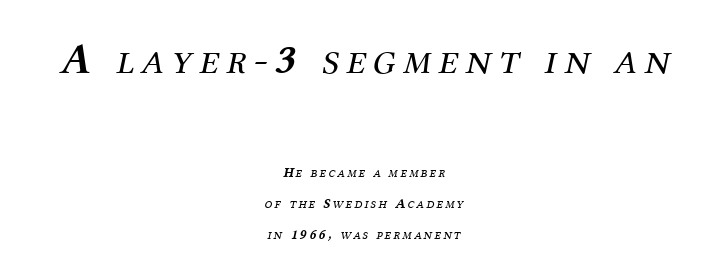
The image shows 43 px regular-weight serif type, italic (leaning right); set centered, loose line spacing (2.22x), not underlined; the first (top) block is 3.07x larger; medium stroke contrast and a medium x-height.
